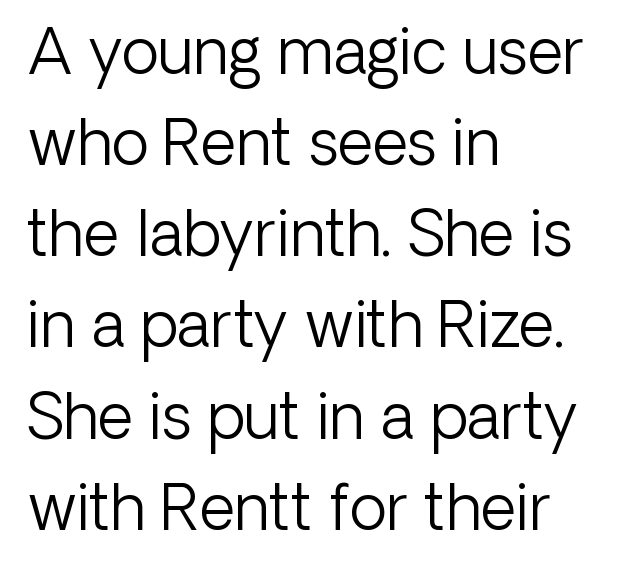
{"serif": "no", "italic": "no", "bold": "no", "weight": "light", "width": "normal", "stroke_contrast": "low", "x_height": "medium", "monospaced": "no", "underline": "no", "align": "left", "line_spacing": "normal", "line_spacing_ratio": 1.47, "letter_spacing": "normal", "letter_spacing_em": 0.0, "glyph_px": 62}
